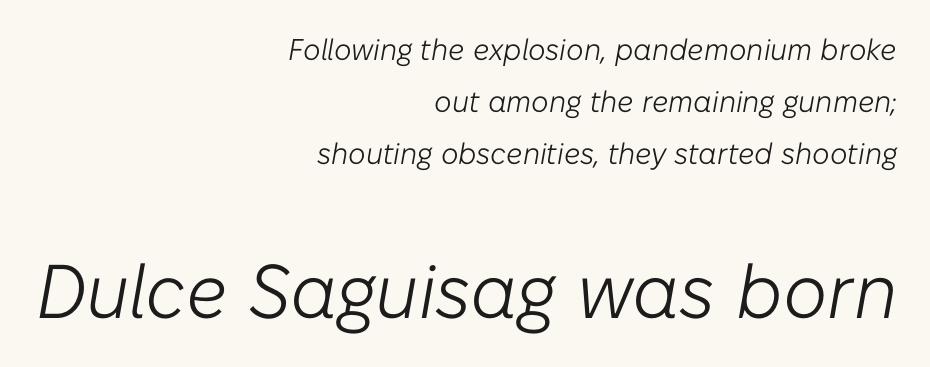
The image shows 76 px light type, italic (leaning right); set right-aligned, line spacing 1.73x, normal letter spacing, not underlined; the second (bottom) block is 2.53x larger; low stroke contrast and a medium x-height.
